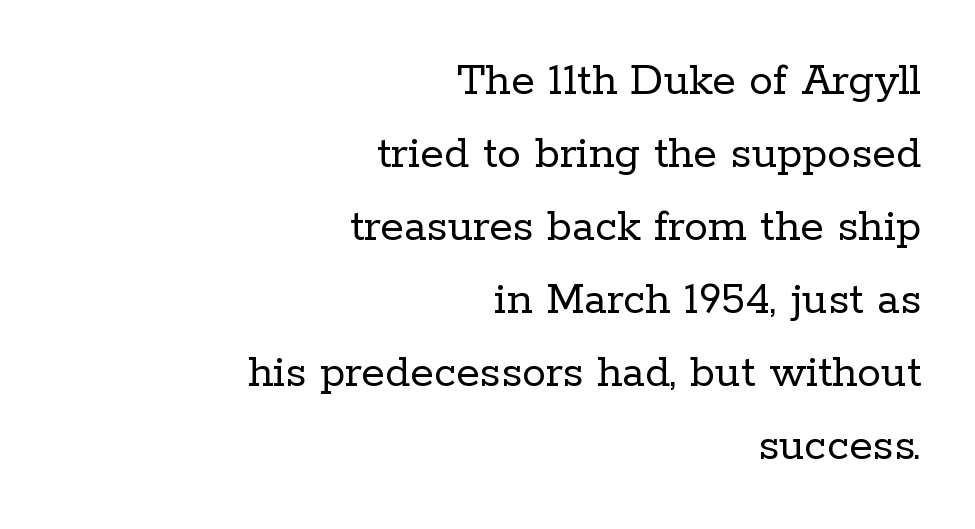
{"serif": "yes", "italic": "no", "bold": "no", "weight": "regular", "width": "normal", "stroke_contrast": "low", "x_height": "medium", "monospaced": "no", "underline": "no", "align": "right", "line_spacing": "normal", "line_spacing_ratio": 1.52, "letter_spacing": "normal", "letter_spacing_em": 0.0, "glyph_px": 48}
